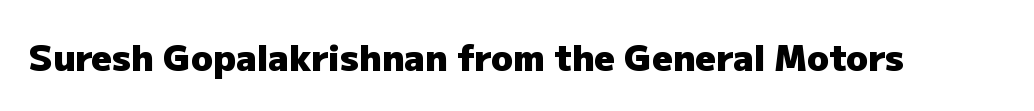
Q: Is the text bold? A: Yes.
Q: Is the text italic (slanted)? A: No, it is upright.
Q: Is the typeface a serif or a sans-serif typeface? A: Sans-serif.
Q: Is the text underlined? A: No.
Q: Is the spacing between letters normal or unusually wide? A: Normal.
Q: Width (condensed, normal, or wide)? A: Normal.
Q: Stroke contrast? A: Low.
Q: x-height? A: Medium.
Q: Monospaced? A: No.
